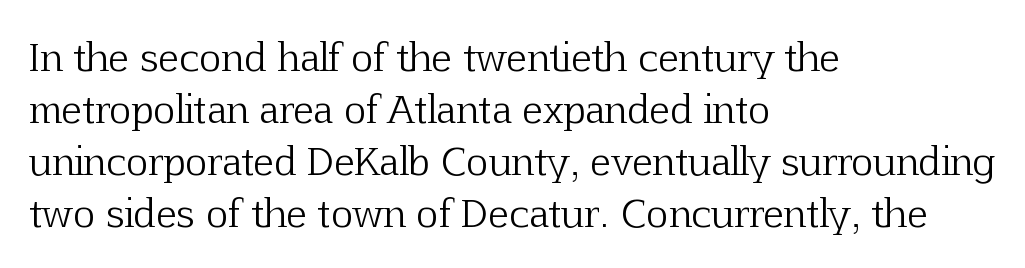
The image shows 38 px light serif type, upright; set left-aligned, normal line spacing (1.37x), normal letter spacing, not underlined; low stroke contrast and a medium x-height.
